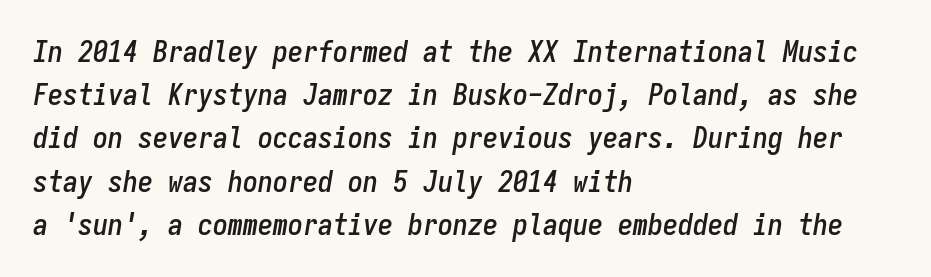
The image shows 30 px condensed type, italic (leaning right), monospaced; set left-aligned, normal line spacing (1.44x), normal letter spacing, not underlined; low stroke contrast and a medium x-height.
